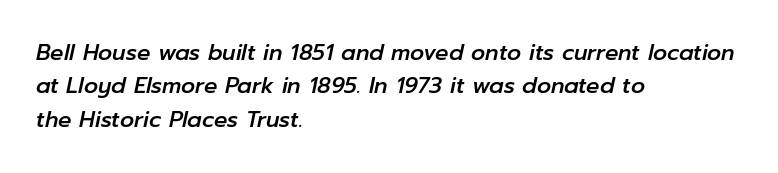
Q: Is the text italic (slanted)? A: Yes, it leans right by about 12 degrees.
Q: Is the text underlined? A: No.
Q: How is the paragraph aligned? A: Left-aligned.
Q: Is the spacing between letters normal or unusually wide? A: Normal.
Q: Is the spacing between lines tight, normal or loose? A: Normal.
